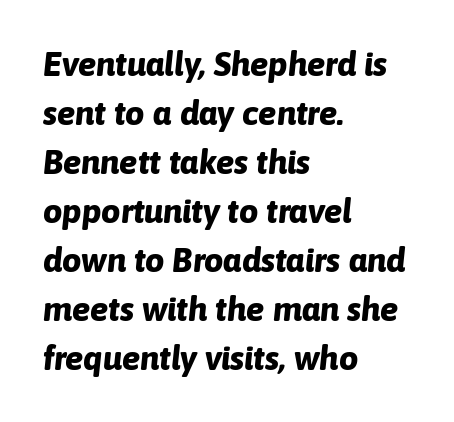
The image shows 34 px bold type, italic (leaning right); set left-aligned, normal line spacing (1.44x), normal letter spacing, not underlined; low stroke contrast and a medium x-height.
